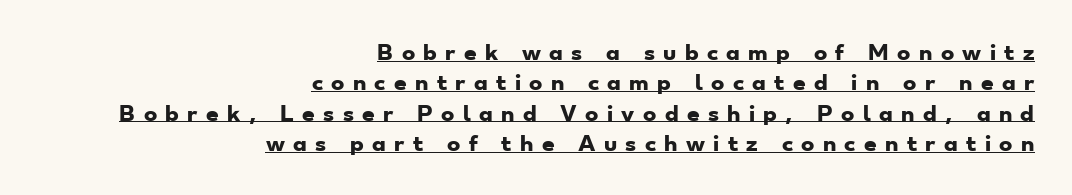
This rendering features underlined lettering. The block of text has a typical density, with ordinary space between rows. On the weight axis this lands at bold, roughly 700. Leftover space on each line is placed entirely before the opening word.
